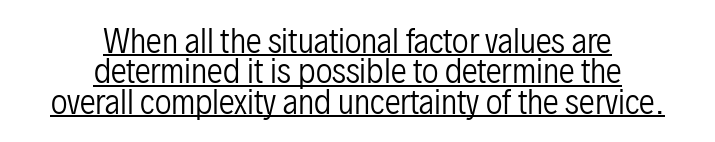
This rendering features underlined lettering. Examine the stroke ends and you'll find no serifs. The lettering stays uniformly vertical, giving the passage a roman look. In CSS terms this would be text-align: center.
